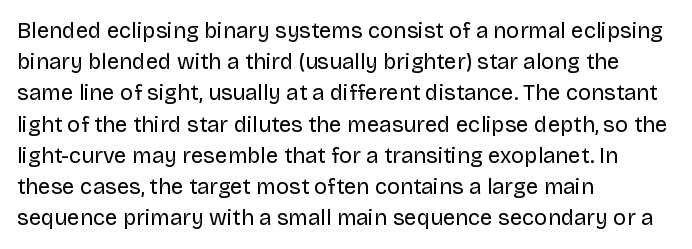
Every row of glyphs begins at an identical x-position on the left. The typesetting does not lean heavy: it is not bold. One glance says typical: line gaps are just what's usual. Underlining? Definitely not there.
